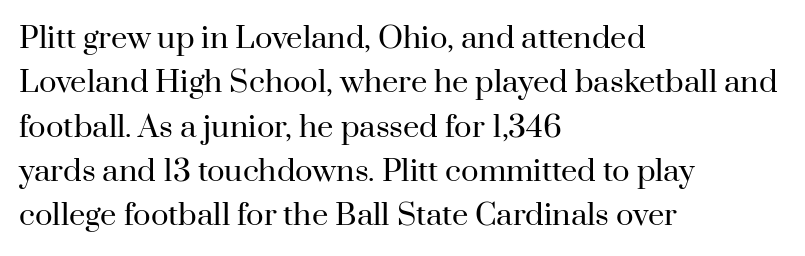
Q: Is the text bold? A: No.
Q: Is the text italic (slanted)? A: No, it is upright.
Q: Is the typeface a serif or a sans-serif typeface? A: Serif.
Q: Is the text underlined? A: No.
Q: How is the paragraph aligned? A: Left-aligned.
Q: Is the spacing between letters normal or unusually wide? A: Normal.
Q: Is the spacing between lines tight, normal or loose? A: Normal.
Q: Width (condensed, normal, or wide)? A: Normal.
Q: Stroke contrast? A: High.
Q: x-height? A: Small.
Q: Monospaced? A: No.
